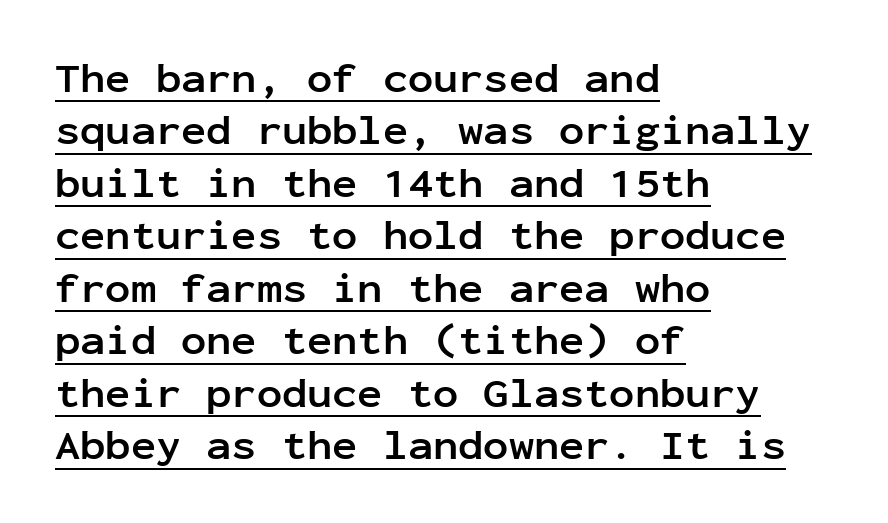
Q: Is the text bold? A: Yes.
Q: Is the text italic (slanted)? A: No, it is upright.
Q: Is the typeface a serif or a sans-serif typeface? A: Sans-serif.
Q: Is the text underlined? A: Yes.
Q: How is the paragraph aligned? A: Left-aligned.
Q: Is the spacing between letters normal or unusually wide? A: Normal.
Q: Is the spacing between lines tight, normal or loose? A: Normal.
Q: Width (condensed, normal, or wide)? A: Normal.
Q: Stroke contrast? A: Low.
Q: x-height? A: Medium.
Q: Monospaced? A: Yes.
